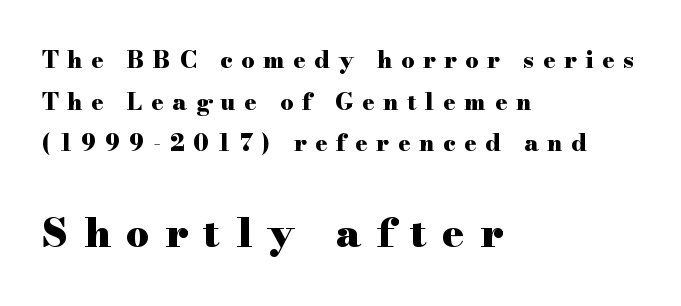
Q: Is the text bold? A: Yes.
Q: Is the text italic (slanted)? A: No, it is upright.
Q: Is the typeface a serif or a sans-serif typeface? A: Serif.
Q: Is the text underlined? A: No.
Q: How is the paragraph aligned? A: Left-aligned.
Q: Is the spacing between letters normal or unusually wide? A: Unusually wide.
Q: Which block of text is set in a larger size, the first (top) or the second (bottom)? A: The second (bottom) one.
Q: Width (condensed, normal, or wide)? A: Wide.
Q: Stroke contrast? A: High.
Q: x-height? A: Small.
Q: Monospaced? A: No.
